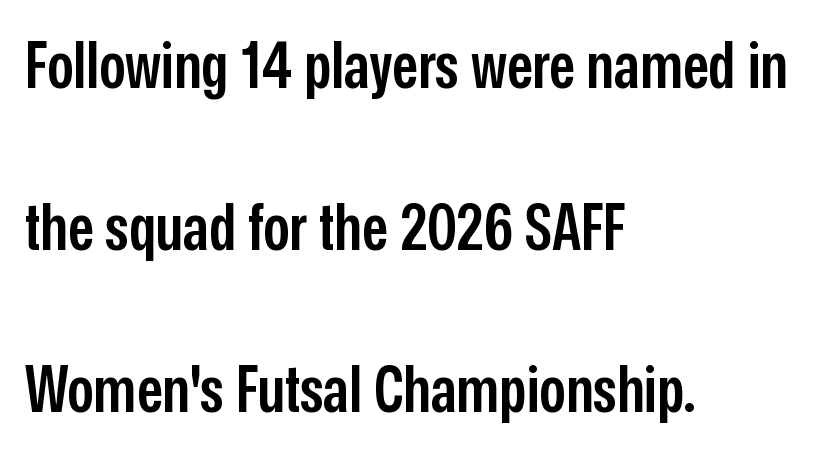
Letters rest on an invisible, unmarked baseline. Spacing between characters is what you'd get straight out of the box. Letterform terminals end flat and unadorned throughout the passage. Left-aligned paragraph, ragged on the right. Reading down the column, the eye jumps a long way to each next line. The letters stand upright; this is a roman face.
